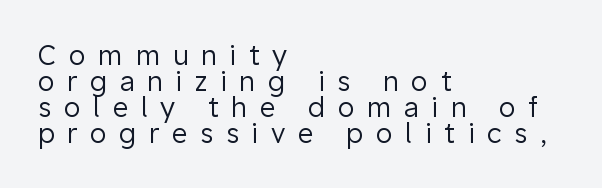
{"italic": "no", "bold": "no", "underline": "no", "align": "left", "line_spacing": "tight", "line_spacing_ratio": 0.96, "letter_spacing": "wide", "letter_spacing_em": 0.47, "glyph_px": 27}
